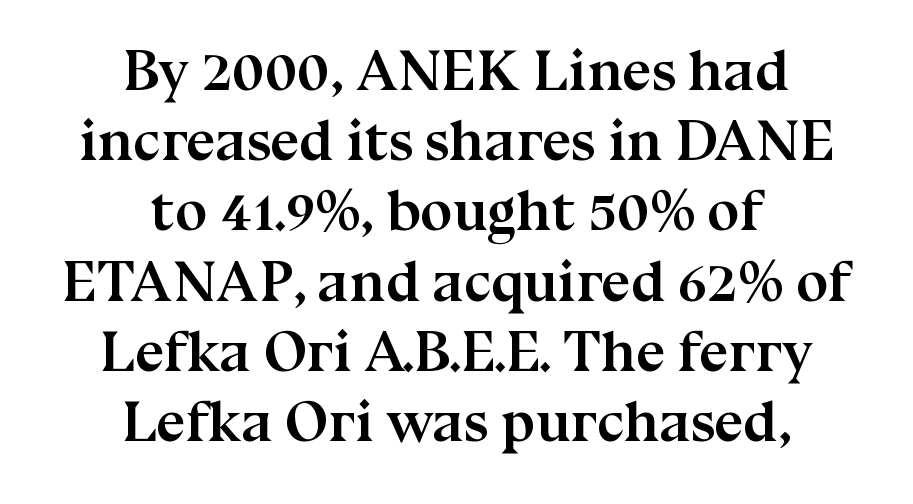
The image shows 58 px semibold serif type, upright; set centered, line spacing 1.21x, normal letter spacing, not underlined; medium stroke contrast and a medium x-height.
